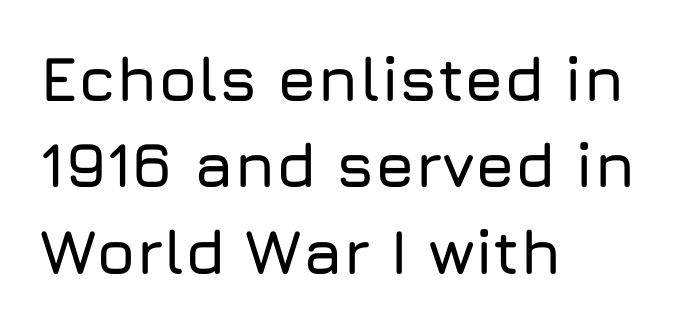
{"serif": "no", "italic": "no", "width": "normal", "stroke_contrast": "low", "x_height": "medium", "monospaced": "no", "underline": "no", "align": "left", "line_spacing": "normal", "line_spacing_ratio": 1.37, "letter_spacing": "normal", "letter_spacing_em": 0.0, "glyph_px": 63}
